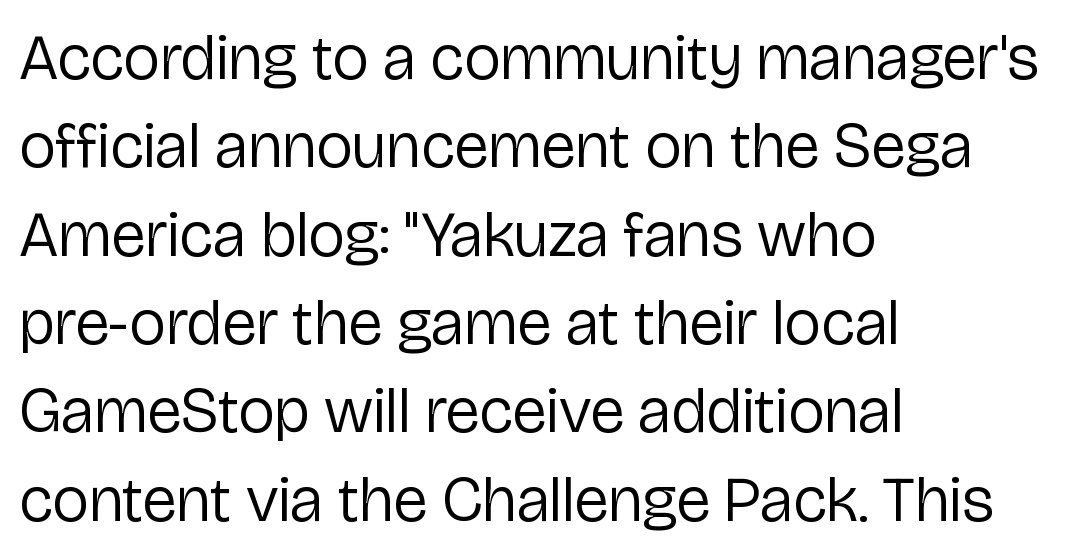
The image shows 64 px regular-weight sans-serif type, upright; set left-aligned, normal line spacing (1.38x), normal letter spacing, not underlined; low stroke contrast and a medium x-height.
